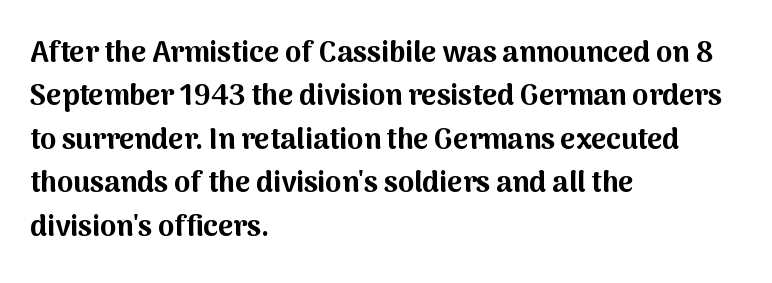
{"serif": "no", "italic": "no", "bold": "yes", "weight": "bold", "width": "normal", "stroke_contrast": "medium", "x_height": "medium", "monospaced": "no", "underline": "no", "align": "left", "line_spacing": "normal", "line_spacing_ratio": 1.5, "letter_spacing": "normal", "letter_spacing_em": 0.0, "glyph_px": 29}
